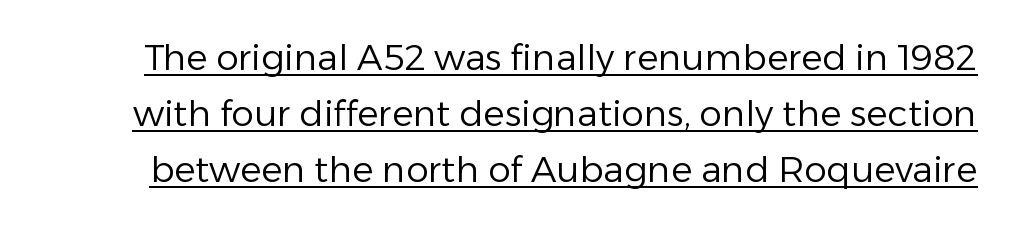
The image shows 36 px regular-weight sans-serif type, upright; set normal line spacing (1.55x), normal letter spacing, underlined; low stroke contrast and a medium x-height.
